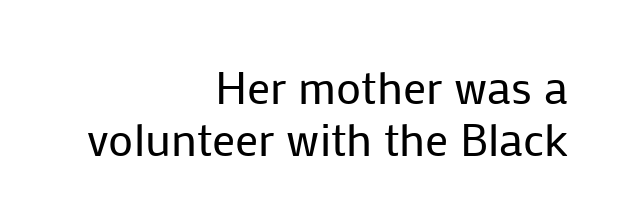
{"serif": "no", "italic": "no", "bold": "no", "weight": "regular", "width": "normal", "stroke_contrast": "low", "x_height": "medium", "monospaced": "no", "underline": "no", "align": "right", "line_spacing": "tight", "line_spacing_ratio": 1.13, "letter_spacing": "normal", "letter_spacing_em": 0.0, "glyph_px": 46}
